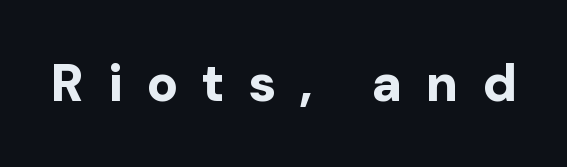
{"serif": "no", "italic": "no", "bold": "yes", "weight": "bold", "width": "normal", "stroke_contrast": "low", "x_height": "medium", "monospaced": "no", "underline": "no", "letter_spacing": "wide", "letter_spacing_em": 0.45, "glyph_px": 52}
